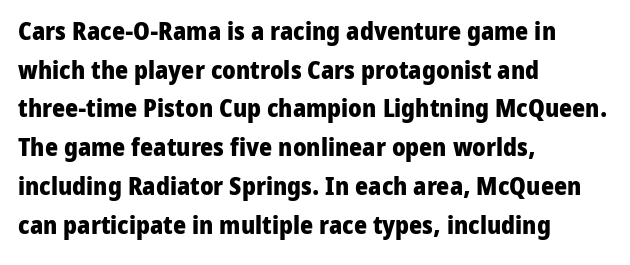
Lines of text with bare space underneath. Default kerning and tracking; the words read as compact shapes. Typeset ragged right — the left edge is the straight one. Regarding leading, the lines here are spaced in the standard way. Every stem runs plumb, perpendicular to the baseline.
